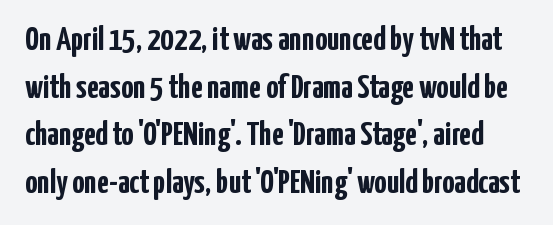
The baseline area is clear. Every character sits straight up, as roman type does. The rendering keeps characters at their native spacing. Each letter keeps its own natural width here, so spacing adapts to shape.
